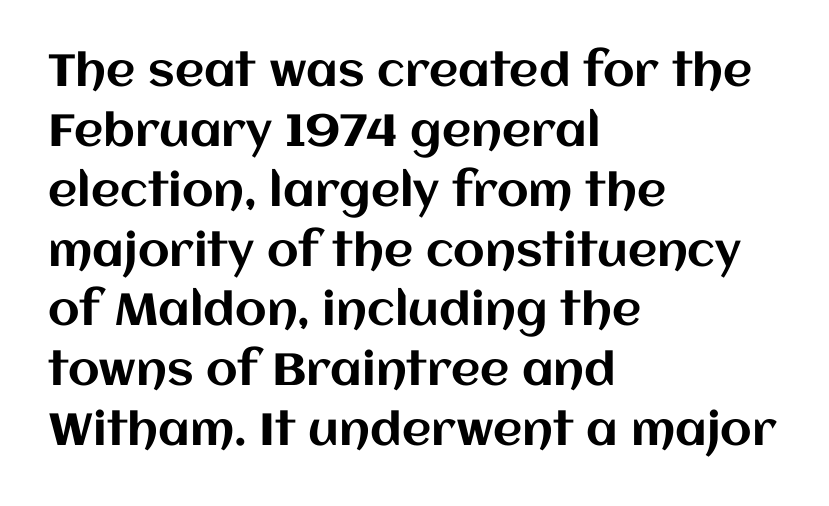
The line-height multiplier appears to be the usual default. Is this a fixed-width face? No — the glyphs have proportional, varying widths. Do the letters lean? They stand straight. This sample is left-justified, so line endings fall wherever the words run out. The space directly below the letters is spotless. There is no visible air inserted between adjacent glyphs.
